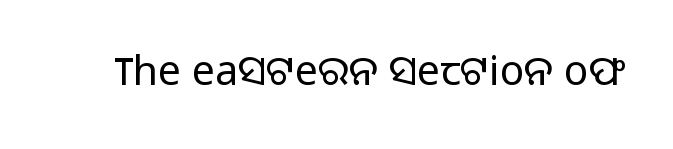
I'd call this a sans setting — the letters go barefoot. The zone under the glyphs is completely vacant. No chunkiness to these letters — they're not bold. The rendering uses natural spacing where letterforms have individual widths. You can tell it's not italic because the verticals are truly vertical. Tracking value appears to be zero — textbook default spacing.
